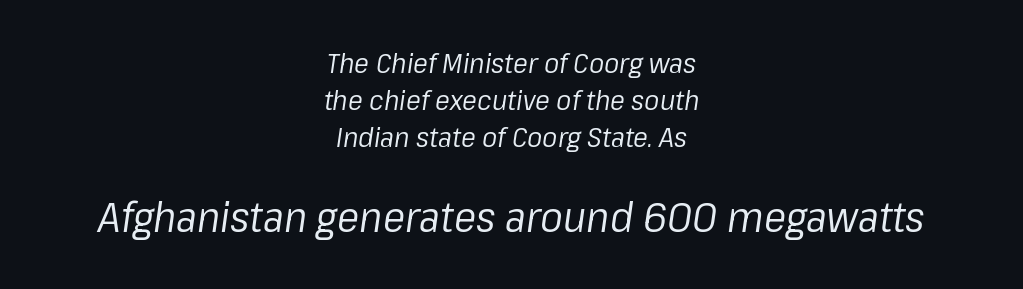
The image shows 42 px regular-weight type, italic (leaning right); set centered, normal line spacing (1.32x), normal letter spacing, not underlined; the second (bottom) block is 1.5x larger; low stroke contrast and a medium x-height.
